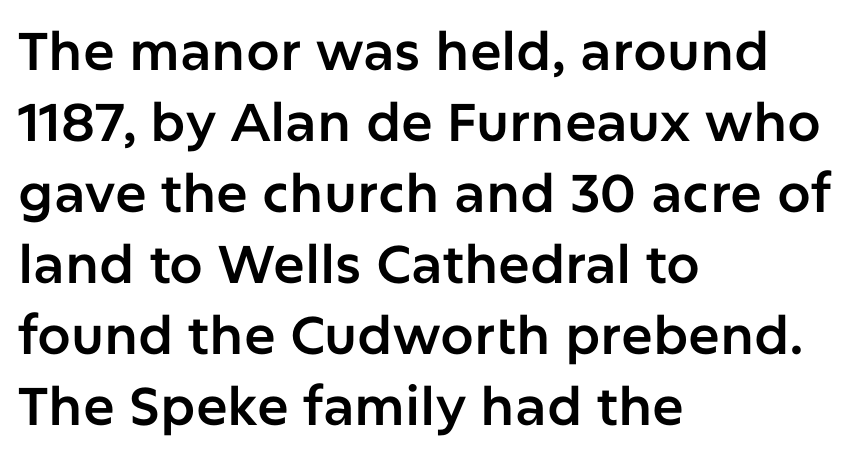
Varying glyph widths throughout — classic text-font behaviour. Glance below the letters and you will spot only blank space. The passage is arranged the way most books set body copy — flush left. This is the regular roman posture of the typeface. To sum up the face: it is a sans, with no serifs. What's the leading like? Ordinary, nothing unusual.
